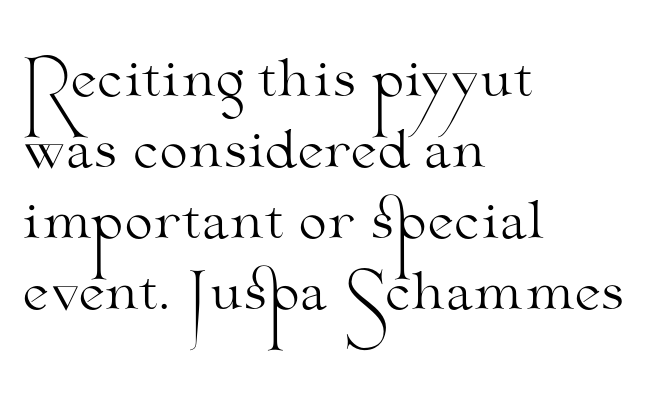
The image shows 51 px light, wide serif type, upright; set left-aligned, normal line spacing (1.39x), normal letter spacing, not underlined; medium stroke contrast and a small x-height.
